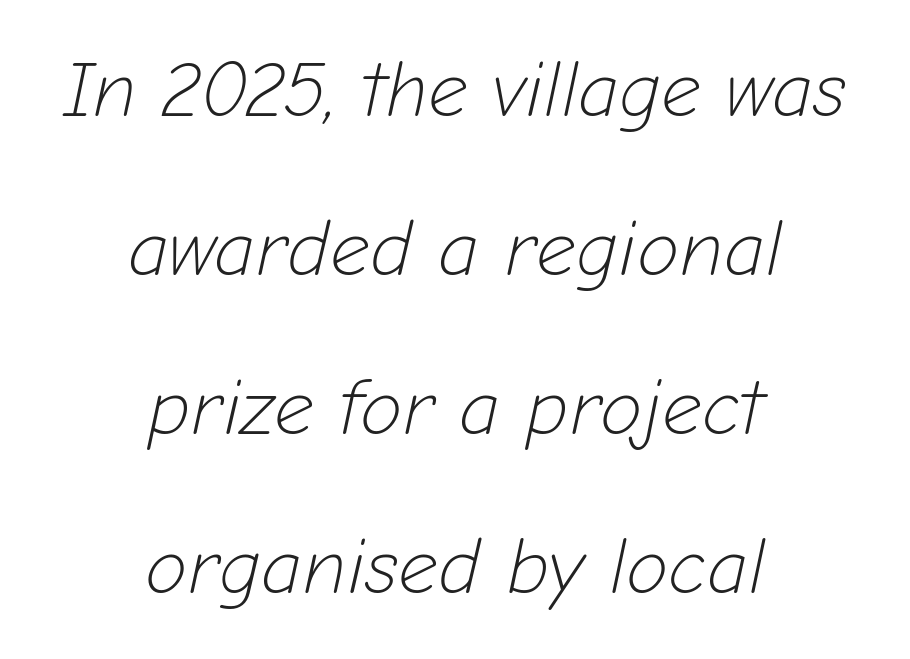
The image shows 78 px light type, italic (leaning right); set centered, loose line spacing (2.04x), normal letter spacing, not underlined; low stroke contrast and a medium x-height.
